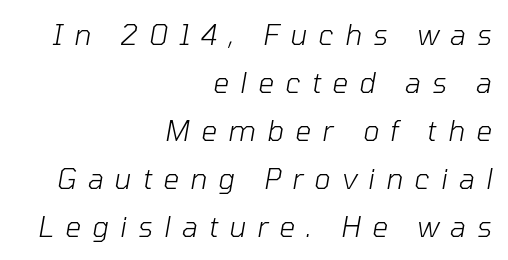
The image shows 28 px light type, italic (leaning right); set right-aligned, line spacing 1.71x, unusually wide letter spacing (+0.4 em), not underlined; low stroke contrast and a medium x-height.
